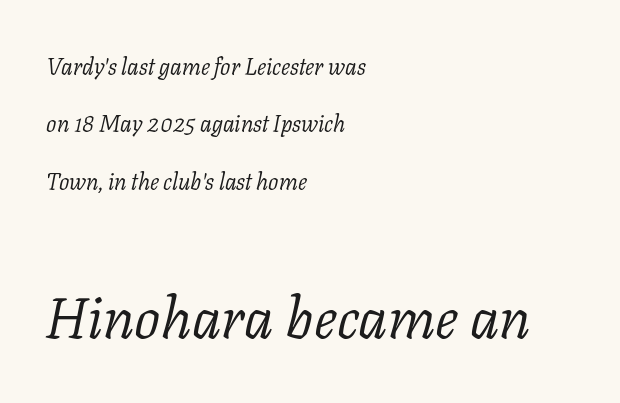
Designer's note — italics engaged. You get the small type first, then a jump to larger type. Line beginnings align vertically; line endings do not. The passage shown is typed in a proportional face where columns would drift. Lines of text with bare space underneath.
